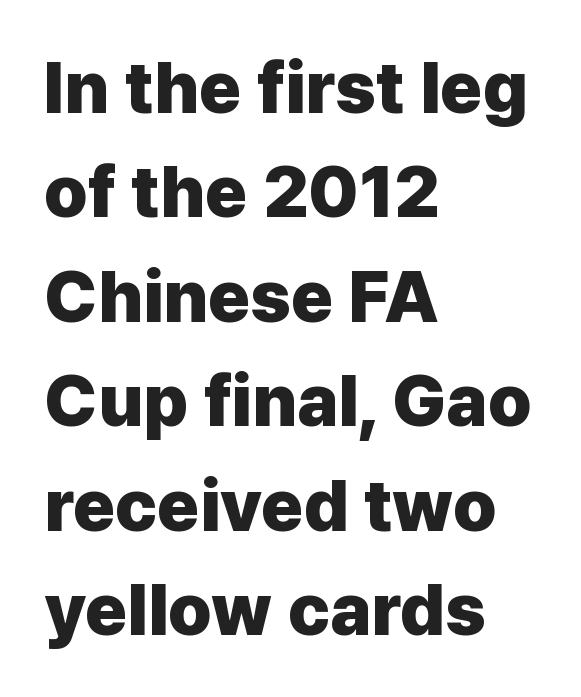
Q: Is the text bold? A: Yes.
Q: Is the text italic (slanted)? A: No, it is upright.
Q: Is the typeface a serif or a sans-serif typeface? A: Sans-serif.
Q: Is the text underlined? A: No.
Q: How is the paragraph aligned? A: Left-aligned.
Q: Is the spacing between letters normal or unusually wide? A: Normal.
Q: Is the spacing between lines tight, normal or loose? A: Normal.
Q: Width (condensed, normal, or wide)? A: Normal.
Q: Stroke contrast? A: Low.
Q: x-height? A: Medium.
Q: Monospaced? A: No.
